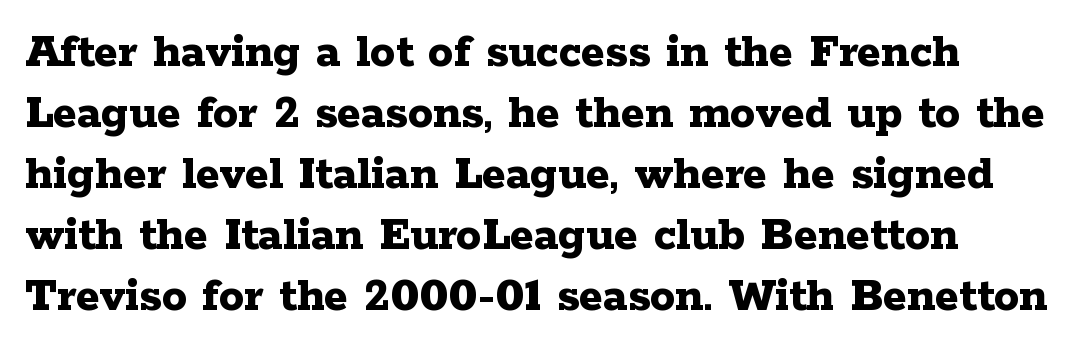
Q: Is the text bold? A: Yes.
Q: Is the text italic (slanted)? A: No, it is upright.
Q: Is the typeface a serif or a sans-serif typeface? A: Serif.
Q: Is the text underlined? A: No.
Q: Is the spacing between letters normal or unusually wide? A: Normal.
Q: Width (condensed, normal, or wide)? A: Wide.
Q: Stroke contrast? A: Low.
Q: x-height? A: Medium.
Q: Monospaced? A: No.
